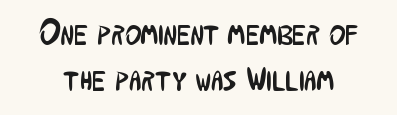
You could call the tracking neutral — neither tight nor loose. Style check: upright. Weight: not bold — regular or lighter. Line spacing here is normal. Character widths vary here, with narrow letters taking less room than wide ones.
